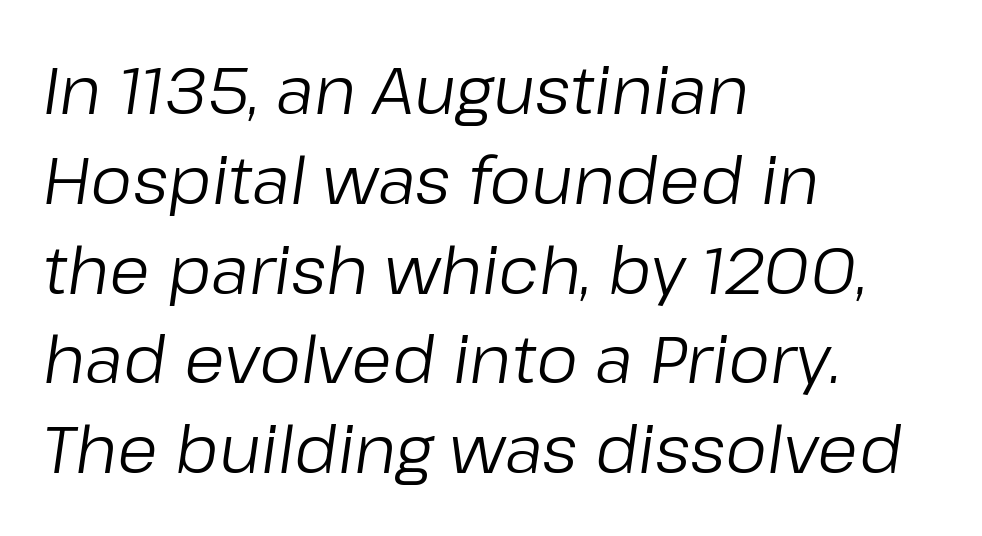
The image shows 66 px regular-weight type, italic (leaning right); set left-aligned, normal line spacing (1.36x), normal letter spacing, not underlined; low stroke contrast and a medium x-height.
